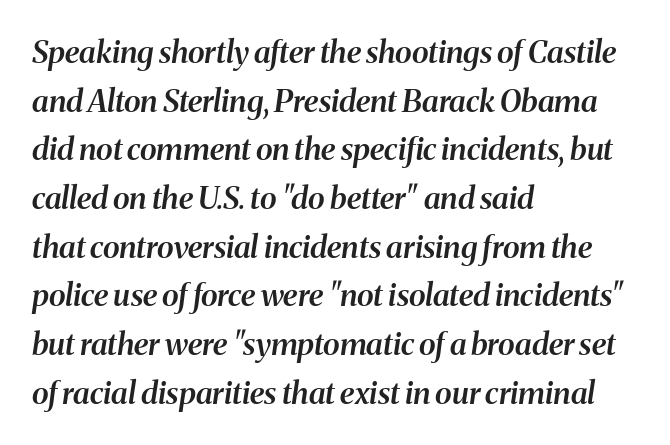
Q: Is the text bold? A: Semi-bold.
Q: Is the text italic (slanted)? A: Yes, it leans right by about 8 degrees.
Q: Is the typeface a serif or a sans-serif typeface? A: Serif.
Q: Is the text underlined? A: No.
Q: How is the paragraph aligned? A: Left-aligned.
Q: Is the spacing between letters normal or unusually wide? A: Normal.
Q: Is the spacing between lines tight, normal or loose? A: Normal.
Q: Width (condensed, normal, or wide)? A: Normal.
Q: Stroke contrast? A: Medium.
Q: x-height? A: Medium.
Q: Monospaced? A: No.
